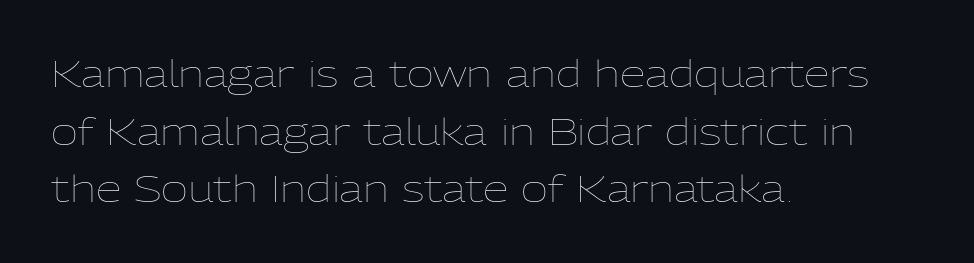
The image shows 37 px thin type, upright; set left-aligned, normal line spacing (1.56x), normal letter spacing, not underlined; low stroke contrast and a medium x-height.
